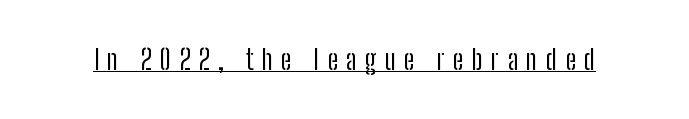
Q: Is the text bold? A: No.
Q: Is the text italic (slanted)? A: No, it is upright.
Q: Is the text underlined? A: Yes.
Q: Is the spacing between letters normal or unusually wide? A: Unusually wide.
